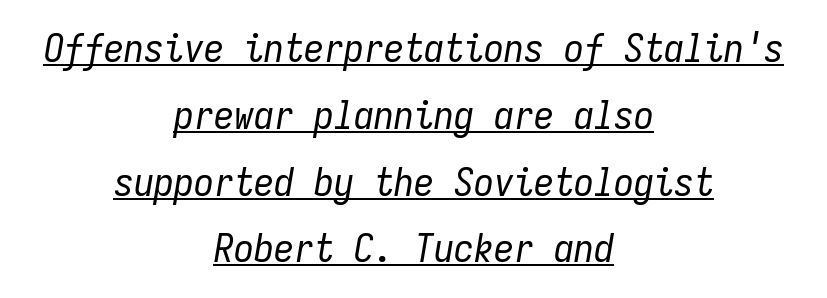
Q: Is the text bold? A: No.
Q: Is the text italic (slanted)? A: Yes, it leans right by about 9 degrees.
Q: Is the text underlined? A: Yes.
Q: How is the paragraph aligned? A: Centered.
Q: Is the spacing between letters normal or unusually wide? A: Normal.
Q: Is the spacing between lines tight, normal or loose? A: Normal.
Q: Width (condensed, normal, or wide)? A: Condensed.
Q: Stroke contrast? A: Low.
Q: x-height? A: Medium.
Q: Monospaced? A: Yes.
